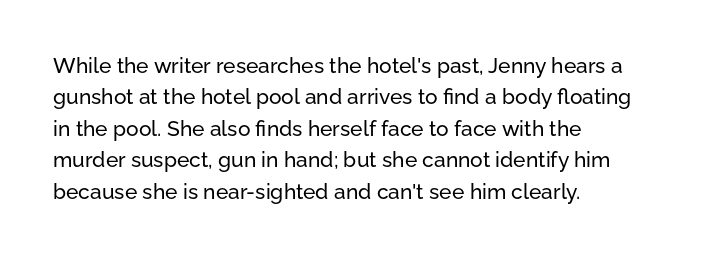
{"italic": "no", "underline": "no", "align": "left", "line_spacing": "normal", "line_spacing_ratio": 1.5, "letter_spacing": "normal", "letter_spacing_em": 0.0, "glyph_px": 21}
